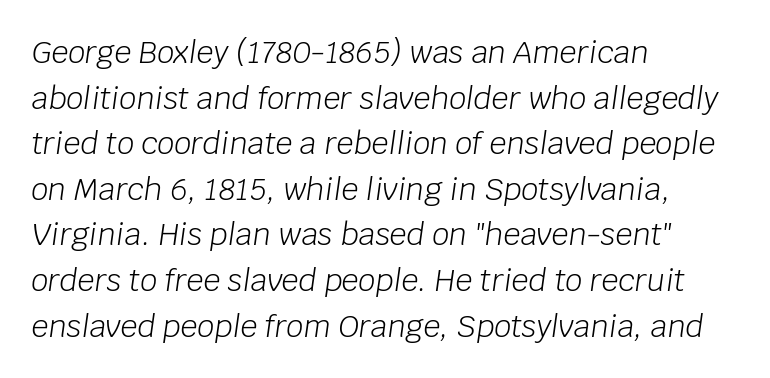
{"italic": "yes", "lean": "right", "slant_degrees": 8, "bold": "no", "weight": "light", "width": "normal", "stroke_contrast": "low", "x_height": "large", "monospaced": "no", "underline": "no", "align": "left", "line_spacing": "normal", "line_spacing_ratio": 1.52, "letter_spacing": "normal", "letter_spacing_em": 0.0, "glyph_px": 30}
